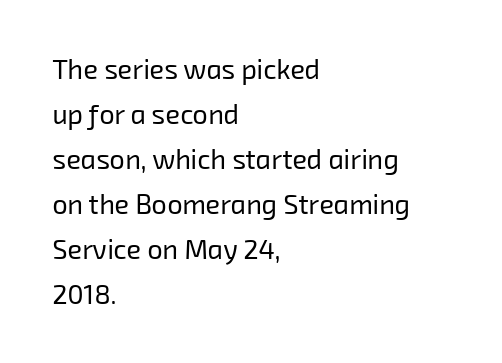
The image shows 27 px text type; set left-aligned, normal line spacing (1.67x), normal letter spacing, not underlined.
